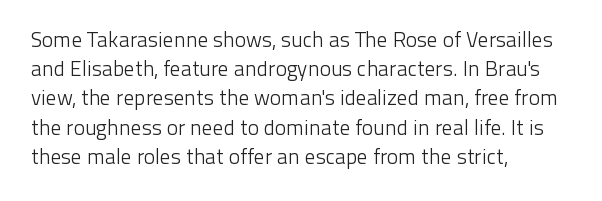
The image shows 21 px text type, upright; set left-aligned, normal line spacing (1.39x), normal letter spacing, not underlined.
